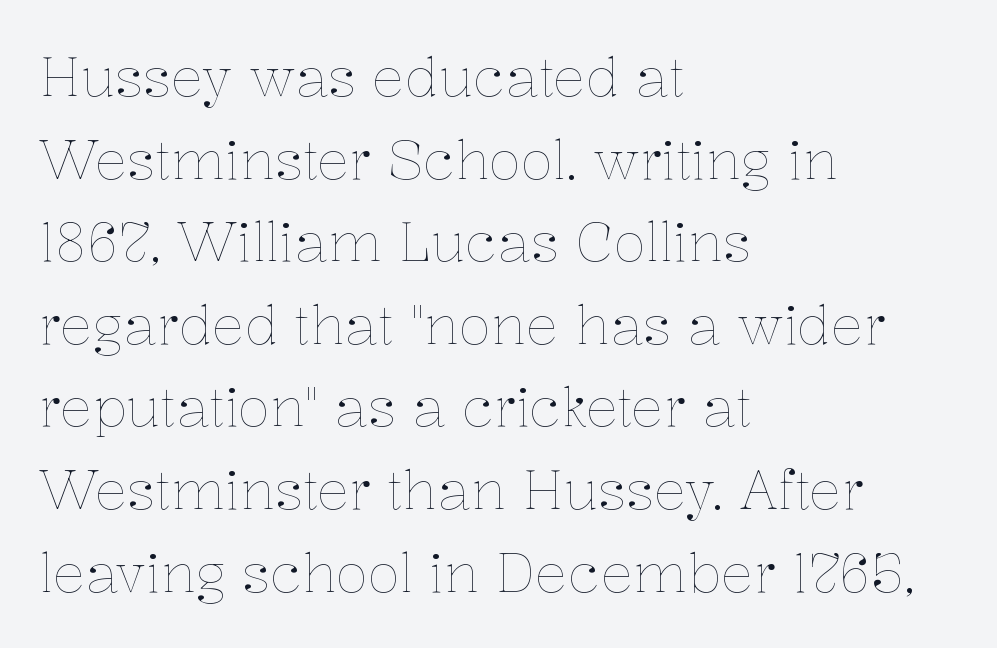
Q: Is the text bold? A: No.
Q: Is the text italic (slanted)? A: No, it is upright.
Q: Is the text underlined? A: No.
Q: How is the paragraph aligned? A: Left-aligned.
Q: Is the spacing between letters normal or unusually wide? A: Normal.
Q: Is the spacing between lines tight, normal or loose? A: Normal.
Q: Width (condensed, normal, or wide)? A: Normal.
Q: Stroke contrast? A: Low.
Q: x-height? A: Medium.
Q: Monospaced? A: No.
